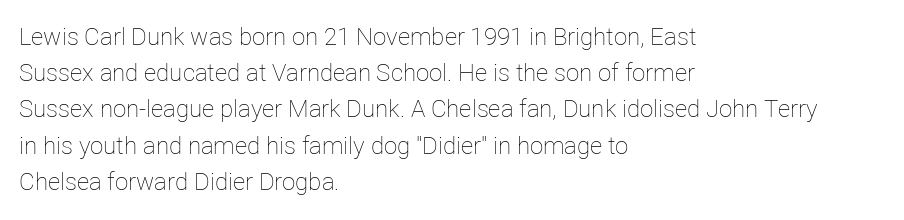
Q: Is the text bold? A: No.
Q: Is the text italic (slanted)? A: No, it is upright.
Q: Is the text underlined? A: No.
Q: How is the paragraph aligned? A: Left-aligned.
Q: Is the spacing between letters normal or unusually wide? A: Normal.
Q: Is the spacing between lines tight, normal or loose? A: Normal.
